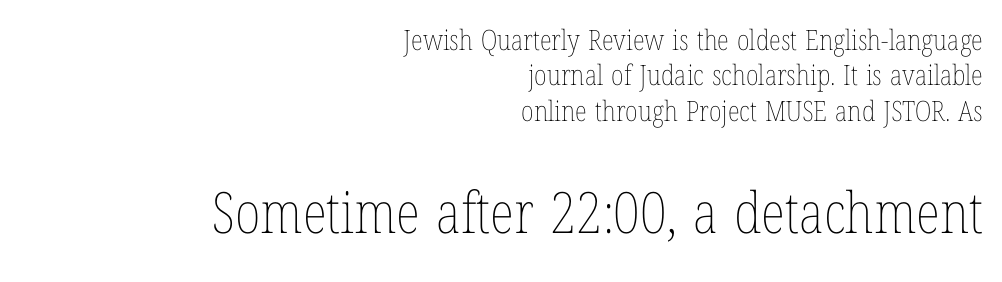
Q: Is the text bold? A: No.
Q: Is the text italic (slanted)? A: No, it is upright.
Q: Is the text underlined? A: No.
Q: How is the paragraph aligned? A: Right-aligned.
Q: Is the spacing between letters normal or unusually wide? A: Normal.
Q: Is the spacing between lines tight, normal or loose? A: Normal.
Q: Which block of text is set in a larger size, the first (top) or the second (bottom)? A: The second (bottom) one.
Q: Width (condensed, normal, or wide)? A: Condensed.
Q: Stroke contrast? A: Low.
Q: x-height? A: Medium.
Q: Monospaced? A: No.
